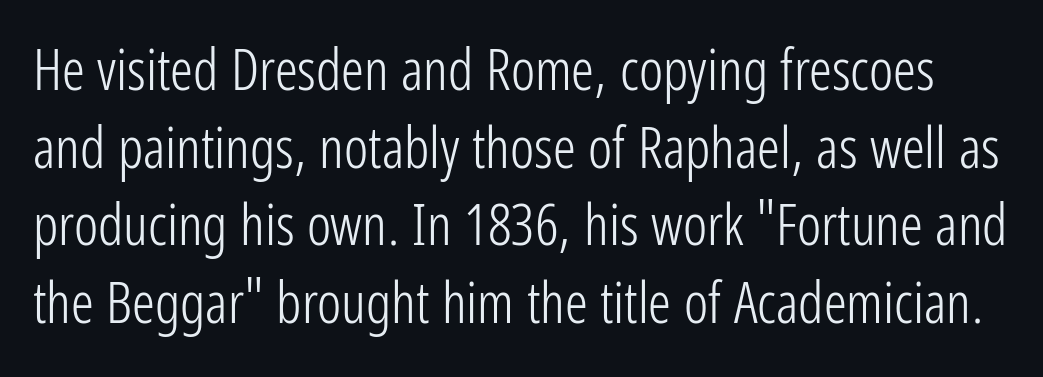
Q: Is the text bold? A: No.
Q: Is the text italic (slanted)? A: No, it is upright.
Q: Is the typeface a serif or a sans-serif typeface? A: Sans-serif.
Q: Is the text underlined? A: No.
Q: Is the spacing between letters normal or unusually wide? A: Normal.
Q: Is the spacing between lines tight, normal or loose? A: Normal.
Q: Width (condensed, normal, or wide)? A: Condensed.
Q: Stroke contrast? A: Low.
Q: x-height? A: Medium.
Q: Monospaced? A: No.
